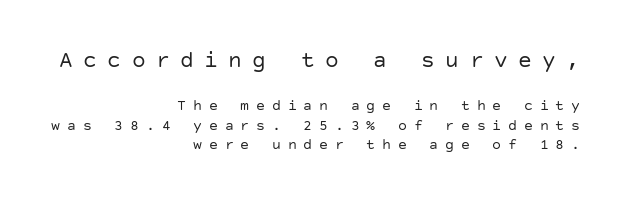
Q: Is the text bold? A: No.
Q: Is the text italic (slanted)? A: No, it is upright.
Q: Is the text underlined? A: No.
Q: How is the paragraph aligned? A: Right-aligned.
Q: Is the spacing between letters normal or unusually wide? A: Unusually wide.
Q: Is the spacing between lines tight, normal or loose? A: Normal.
Q: Which block of text is set in a larger size, the first (top) or the second (bottom)? A: The first (top) one.
